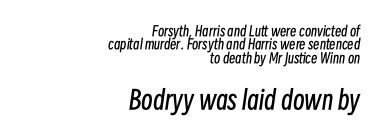
Q: Is the text bold? A: No.
Q: Is the text italic (slanted)? A: Yes, it leans right by about 8 degrees.
Q: Is the text underlined? A: No.
Q: How is the paragraph aligned? A: Right-aligned.
Q: Is the spacing between letters normal or unusually wide? A: Normal.
Q: Is the spacing between lines tight, normal or loose? A: Tight.
Q: Which block of text is set in a larger size, the first (top) or the second (bottom)? A: The second (bottom) one.
